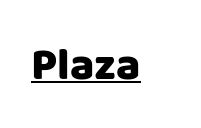
The image shows 45 px sans-serif type, upright; set normal letter spacing, underlined; low stroke contrast and a large x-height.
